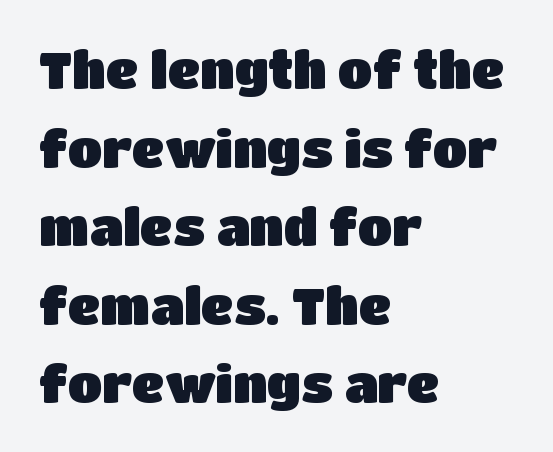
Q: Is the text italic (slanted)? A: No, it is upright.
Q: Is the typeface a serif or a sans-serif typeface? A: Sans-serif.
Q: Is the text underlined? A: No.
Q: How is the paragraph aligned? A: Left-aligned.
Q: Is the spacing between letters normal or unusually wide? A: Normal.
Q: Is the spacing between lines tight, normal or loose? A: Normal.
Q: Width (condensed, normal, or wide)? A: Normal.
Q: Stroke contrast? A: Low.
Q: x-height? A: Large.
Q: Monospaced? A: No.
